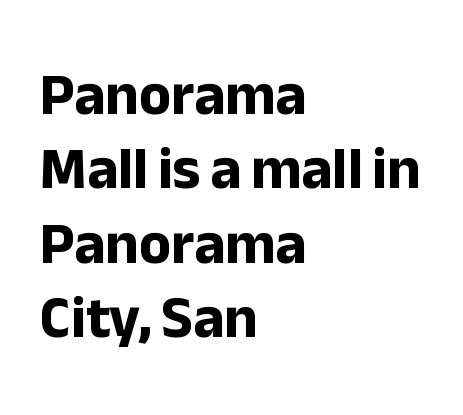
The image shows 59 px bold sans-serif type, upright; set left-aligned, normal line spacing (1.26x), normal letter spacing, not underlined; low stroke contrast and a medium x-height.
